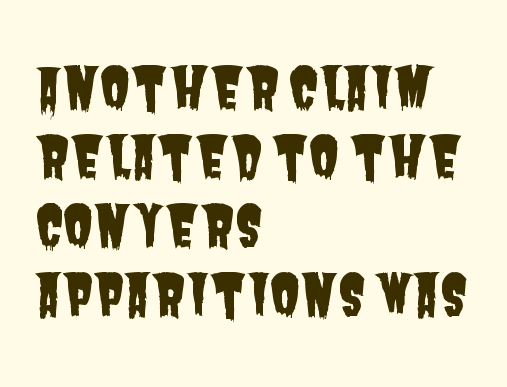
Between one letter and the next there's only the usual sliver of space. Do the characters align in a grid? No, the font is proportional. Any mark beneath the type? The region is blank. The paragraph has a hard left edge and a soft right edge. Are there feet on the stems? There aren't — it's a sans.
